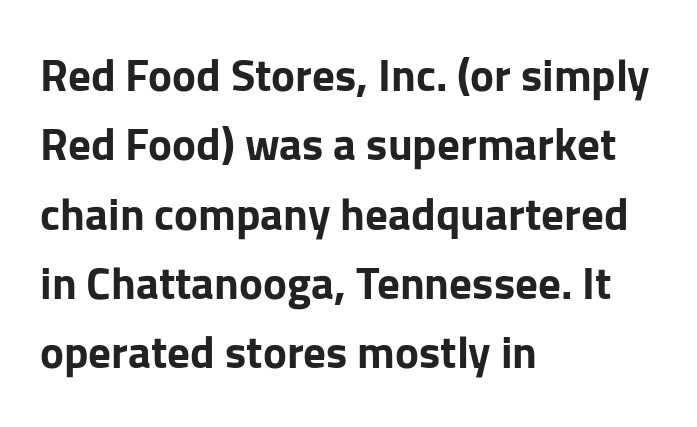
The image shows 45 px bold sans-serif type, upright; set left-aligned, normal line spacing (1.54x), normal letter spacing, not underlined; low stroke contrast and a medium x-height.
